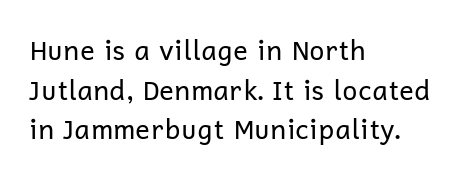
The image shows 27 px text type, upright; set left-aligned, normal line spacing (1.47x), normal letter spacing, not underlined.
